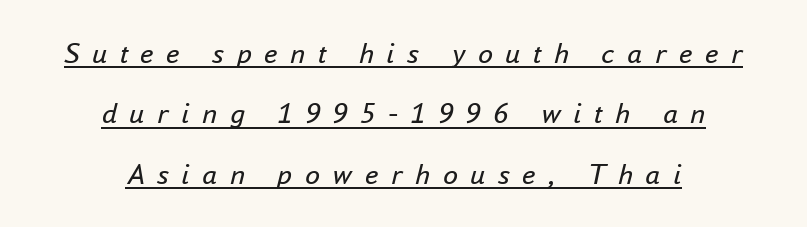
The image shows 30 px regular-weight type, italic (leaning right); set centered, loose line spacing (2.01x), unusually wide letter spacing (+0.42 em), underlined; low stroke contrast and a small x-height.
